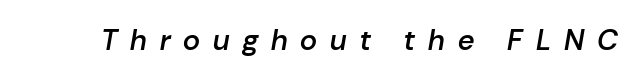
Character widths vary here, with narrow letters taking less room than wide ones. The letterforms stand isolated, each surrounded by extra space. Has an underline been added? It has not. The glyphs look as if they've been sheared to an angle.
